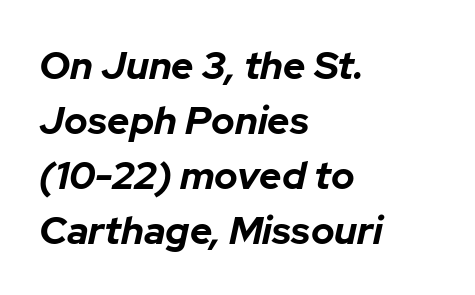
Q: Is the text bold? A: Yes.
Q: Is the text italic (slanted)? A: Yes, it leans right by about 12 degrees.
Q: Is the text underlined? A: No.
Q: How is the paragraph aligned? A: Left-aligned.
Q: Is the spacing between letters normal or unusually wide? A: Normal.
Q: Is the spacing between lines tight, normal or loose? A: Normal.
Q: Width (condensed, normal, or wide)? A: Normal.
Q: Stroke contrast? A: Low.
Q: x-height? A: Medium.
Q: Monospaced? A: No.
